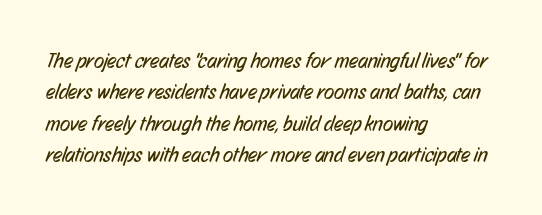
The image shows 21 px text type; set left-aligned, normal line spacing (1.49x), normal letter spacing, not underlined.
